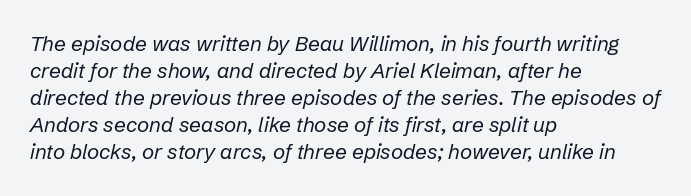
{"italic": "yes", "lean": "right", "slant_degrees": 12, "bold": "no", "underline": "no", "align": "left", "line_spacing": "normal", "line_spacing_ratio": 1.29, "letter_spacing": "normal", "letter_spacing_em": 0.0, "glyph_px": 21}
